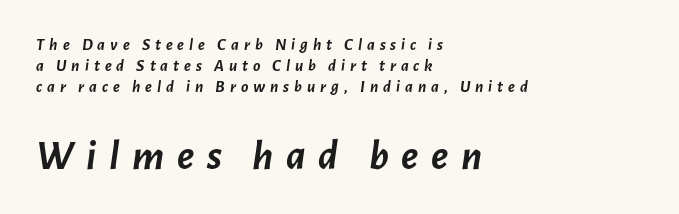
The glyphs are unaccompanied by any horizontal stroke below them. The typesetter chose a ragged-right arrangement here. Characters are canted at an angle relative to the baseline's perpendicular. Character widths vary here, with narrow letters taking less room than wide ones. The letterforms stand isolated, each surrounded by extra space.
